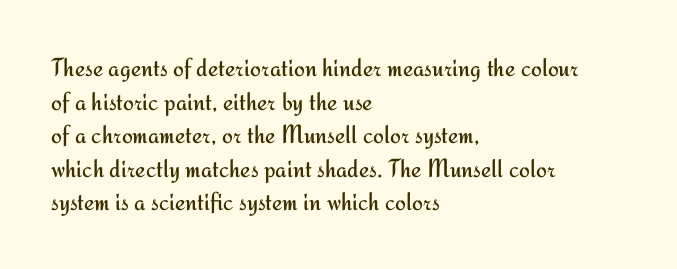
{"italic": "no", "bold": "no", "underline": "no", "align": "left", "line_spacing": "normal", "line_spacing_ratio": 1.29, "letter_spacing": "normal", "letter_spacing_em": 0.0, "glyph_px": 26}
